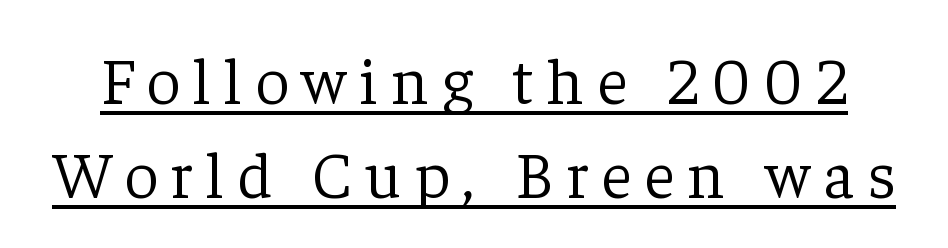
The image shows 66 px light serif type, upright; set normal line spacing (1.42x), unusually wide letter spacing (+0.2 em), underlined; low stroke contrast and a medium x-height.
